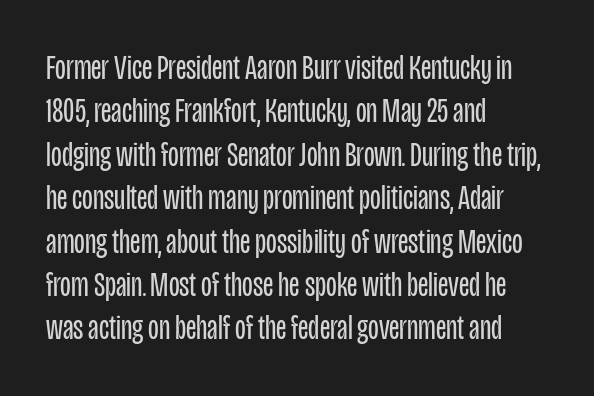
Q: Is the text bold? A: No.
Q: Is the text italic (slanted)? A: No, it is upright.
Q: Is the typeface a serif or a sans-serif typeface? A: Sans-serif.
Q: Is the text underlined? A: No.
Q: How is the paragraph aligned? A: Left-aligned.
Q: Is the spacing between letters normal or unusually wide? A: Normal.
Q: Width (condensed, normal, or wide)? A: Condensed.
Q: Stroke contrast? A: Low.
Q: x-height? A: Large.
Q: Monospaced? A: No.
